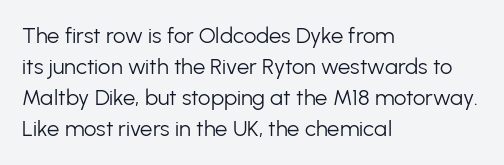
{"italic": "no", "bold": "no", "underline": "no", "align": "left", "line_spacing": "normal", "line_spacing_ratio": 1.41, "letter_spacing": "normal", "letter_spacing_em": 0.0, "glyph_px": 22}
